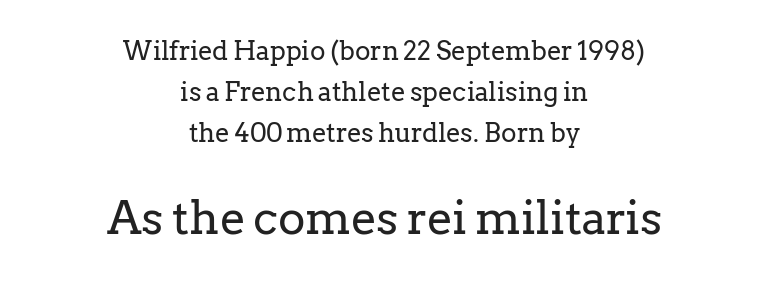
{"serif": "yes", "italic": "no", "bold": "no", "weight": "regular", "width": "normal", "stroke_contrast": "low", "x_height": "medium", "monospaced": "no", "underline": "no", "align": "center", "line_spacing": "normal", "line_spacing_ratio": 1.57, "letter_spacing": "normal", "letter_spacing_em": 0.0, "larger_block": "second", "size_ratio": 1.77, "glyph_px": 46}
